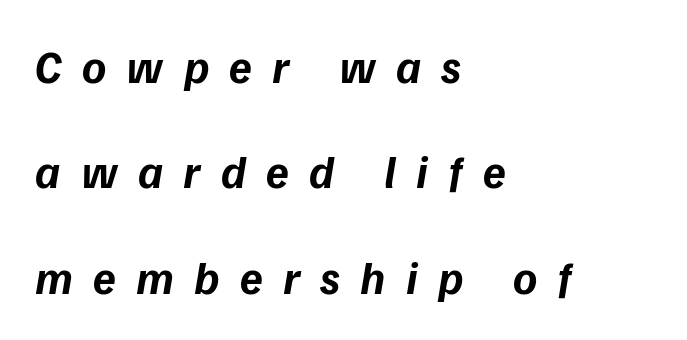
The image shows 46 px bold sans-serif type; set left-aligned, loose line spacing (2.29x), unusually wide letter spacing (+0.44 em), not underlined; low stroke contrast and a medium x-height.
